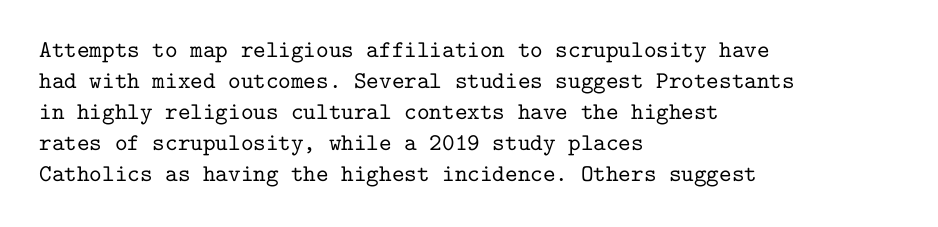
{"italic": "no", "underline": "no", "align": "left", "line_spacing": "normal", "line_spacing_ratio": 1.29, "letter_spacing": "normal", "letter_spacing_em": 0.0, "glyph_px": 24}
